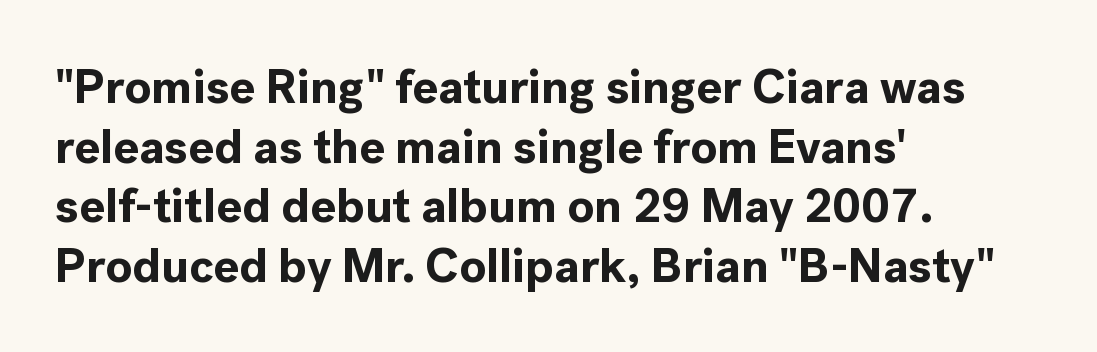
The image shows 48 px bold sans-serif type, upright; set left-aligned, line spacing 1.24x, normal letter spacing, not underlined; a medium x-height.
